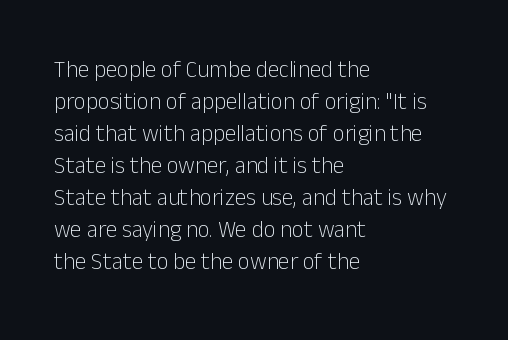
The image shows 23 px text type, upright; set left-aligned, normal line spacing (1.39x), normal letter spacing, not underlined.
